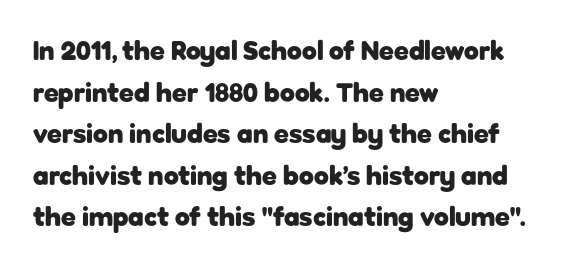
The image shows 27 px bold type, upright; set left-aligned, normal line spacing (1.54x), normal letter spacing, not underlined.
